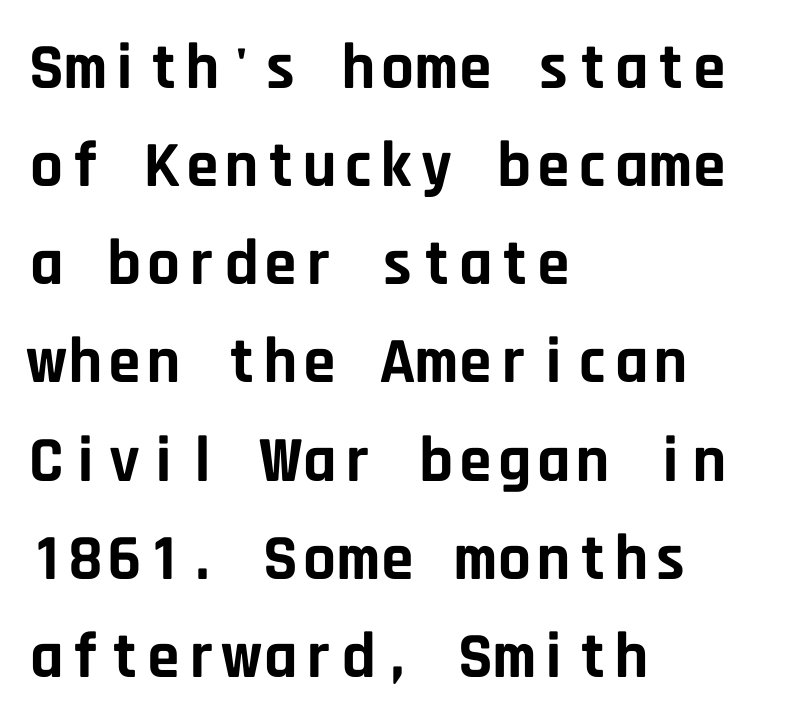
{"serif": "no", "italic": "no", "bold": "yes", "weight": "bold", "width": "normal", "stroke_contrast": "low", "x_height": "large", "monospaced": "yes", "underline": "no", "align": "left", "line_spacing": "normal", "line_spacing_ratio": 1.51, "letter_spacing": "normal", "letter_spacing_em": 0.0, "glyph_px": 65}
